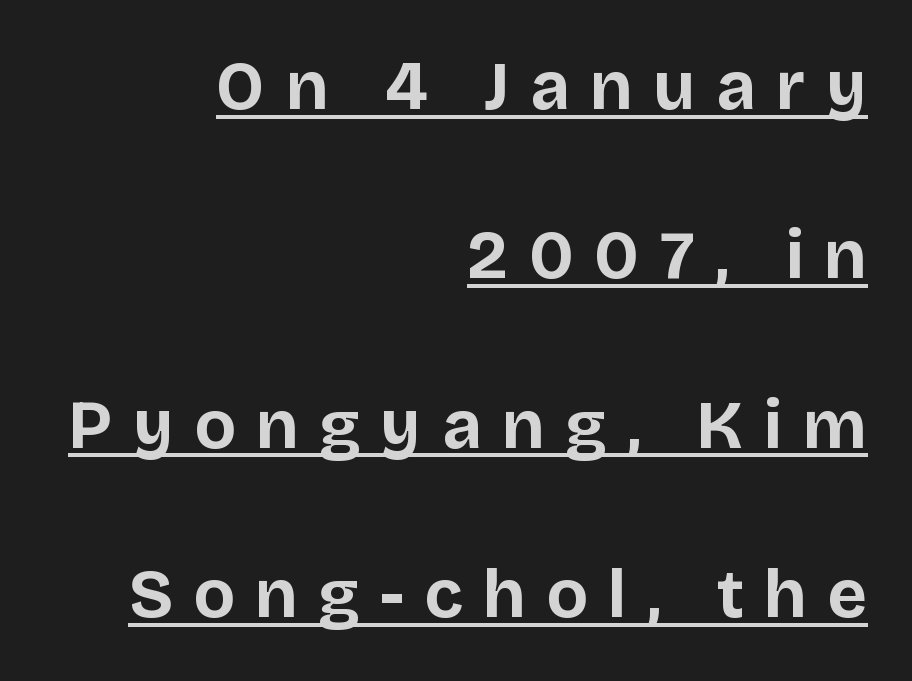
{"serif": "no", "italic": "no", "bold": "yes", "weight": "bold", "width": "normal", "stroke_contrast": "low", "x_height": "large", "monospaced": "no", "underline": "yes", "align": "right", "line_spacing": "loose", "line_spacing_ratio": 2.49, "letter_spacing": "wide", "letter_spacing_em": 0.3, "glyph_px": 68}
